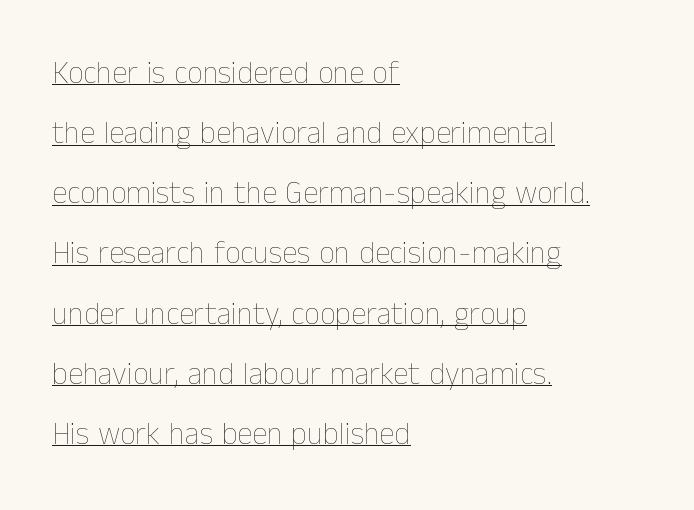
{"italic": "no", "bold": "no", "weight": "thin", "width": "normal", "stroke_contrast": "low", "x_height": "medium", "monospaced": "no", "underline": "yes", "align": "left", "line_spacing": "loose", "line_spacing_ratio": 1.94, "letter_spacing": "normal", "letter_spacing_em": 0.0, "glyph_px": 31}
